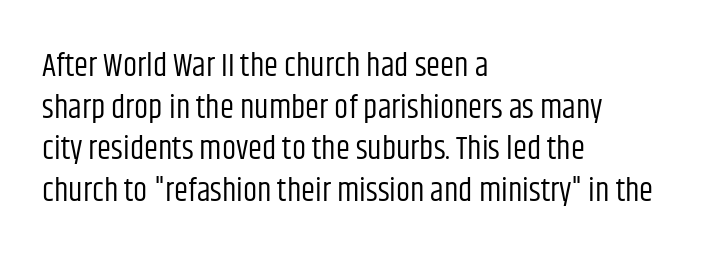
Q: Is the text bold? A: No.
Q: Is the text italic (slanted)? A: No, it is upright.
Q: Is the typeface a serif or a sans-serif typeface? A: Sans-serif.
Q: Is the text underlined? A: No.
Q: How is the paragraph aligned? A: Left-aligned.
Q: Is the spacing between letters normal or unusually wide? A: Normal.
Q: Is the spacing between lines tight, normal or loose? A: Normal.
Q: Width (condensed, normal, or wide)? A: Condensed.
Q: Stroke contrast? A: Low.
Q: x-height? A: Large.
Q: Monospaced? A: No.
